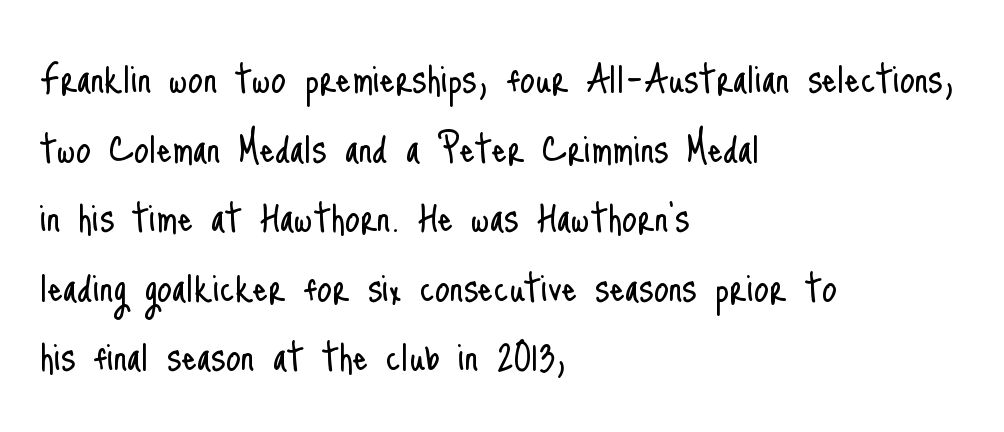
The image shows 48 px light, condensed sans-serif type, upright; set left-aligned, normal line spacing (1.45x), normal letter spacing, not underlined; low stroke contrast and a small x-height.
